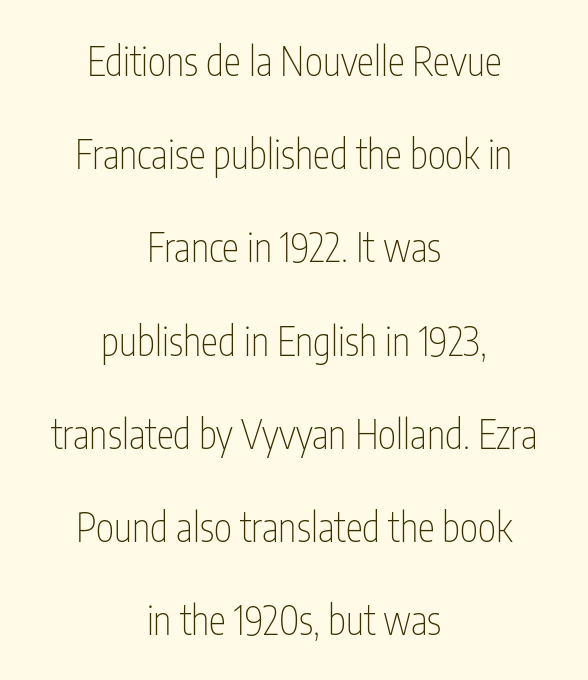
Proportional: the letters do not fall into vertical columns. Honestly, there is no underline to notice here at all. Heft: none added — not bold. The gaps between neighbouring characters are ordinary and unremarkable. Note: no serifs on the glyphs. The rendering positions every line midway between the sides.
